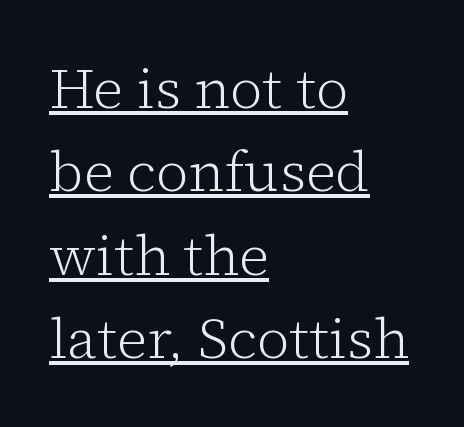
Q: Is the text bold? A: No.
Q: Is the text italic (slanted)? A: No, it is upright.
Q: Is the typeface a serif or a sans-serif typeface? A: Serif.
Q: Is the text underlined? A: Yes.
Q: How is the paragraph aligned? A: Left-aligned.
Q: Is the spacing between letters normal or unusually wide? A: Normal.
Q: Is the spacing between lines tight, normal or loose? A: Normal.
Q: Width (condensed, normal, or wide)? A: Normal.
Q: Stroke contrast? A: Low.
Q: x-height? A: Medium.
Q: Monospaced? A: No.
